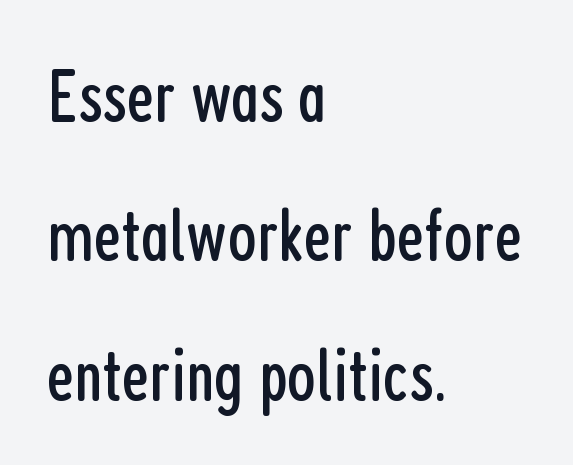
{"serif": "no", "italic": "no", "bold": "no", "weight": "regular", "width": "condensed", "stroke_contrast": "low", "x_height": "medium", "monospaced": "no", "underline": "no", "align": "left", "line_spacing_ratio": 1.86, "letter_spacing": "normal", "letter_spacing_em": 0.0, "glyph_px": 75}
